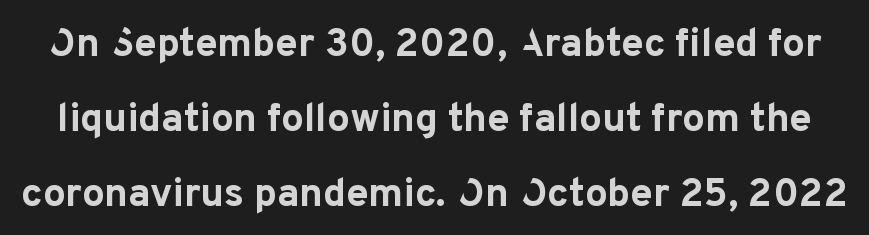
The image shows 40 px bold sans-serif type, upright; set line spacing 1.88x, normal letter spacing, not underlined; low stroke contrast and a medium x-height.
